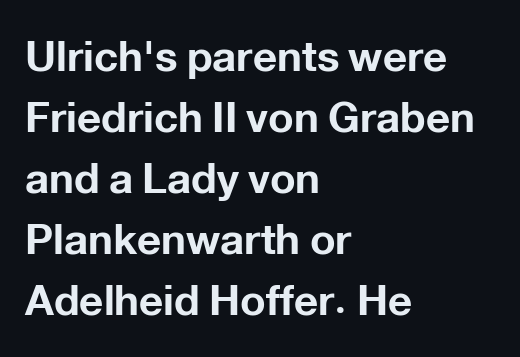
Vertical strokes here are truly vertical. These lines sit exactly where default settings would place them. Notice how the passage keeps a crisp vertical edge on the left only. Nothing unusual about the tracking: characters are spaced as the font intends. The characters display no serif detailing; their extremities are plain. Descenders are the only things crossing below the line.
